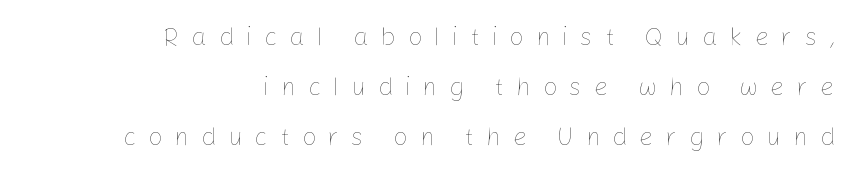
The image shows 25 px text type, upright; set right-aligned, loose line spacing (2.01x), unusually wide letter spacing (+0.48 em), not underlined.
